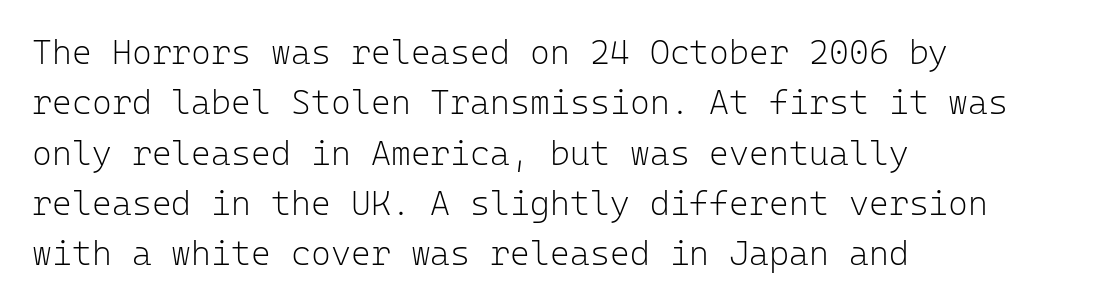
Notice how descenders clear the ascenders below comfortably — that's standard leading. These lines are set flush left with a ragged right edge. Do the characters align in a grid? Yes, the font is monospaced. This rendering leaves character spacing at its baseline value.
